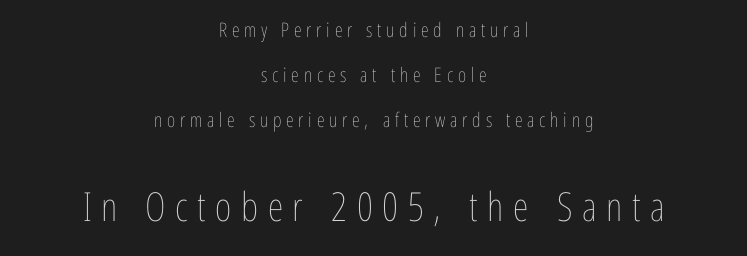
{"italic": "no", "bold": "no", "weight": "thin", "width": "condensed", "stroke_contrast": "low", "x_height": "medium", "monospaced": "no", "underline": "no", "align": "center", "line_spacing": "loose", "line_spacing_ratio": 2.25, "letter_spacing": "wide", "letter_spacing_em": 0.24, "larger_block": "second", "size_ratio": 2.0, "glyph_px": 40}
